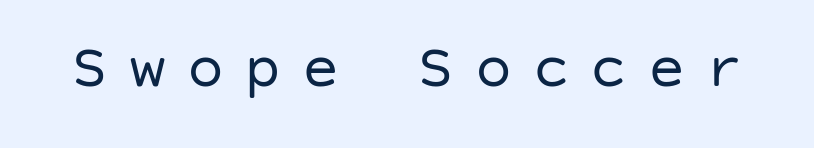
The letters are spread apart with noticeably loose tracking. Descenders are the only things crossing below the line. The font sits on the lighter half of the weight spectrum, regular included. The lettering holds an erect, upright posture throughout.
